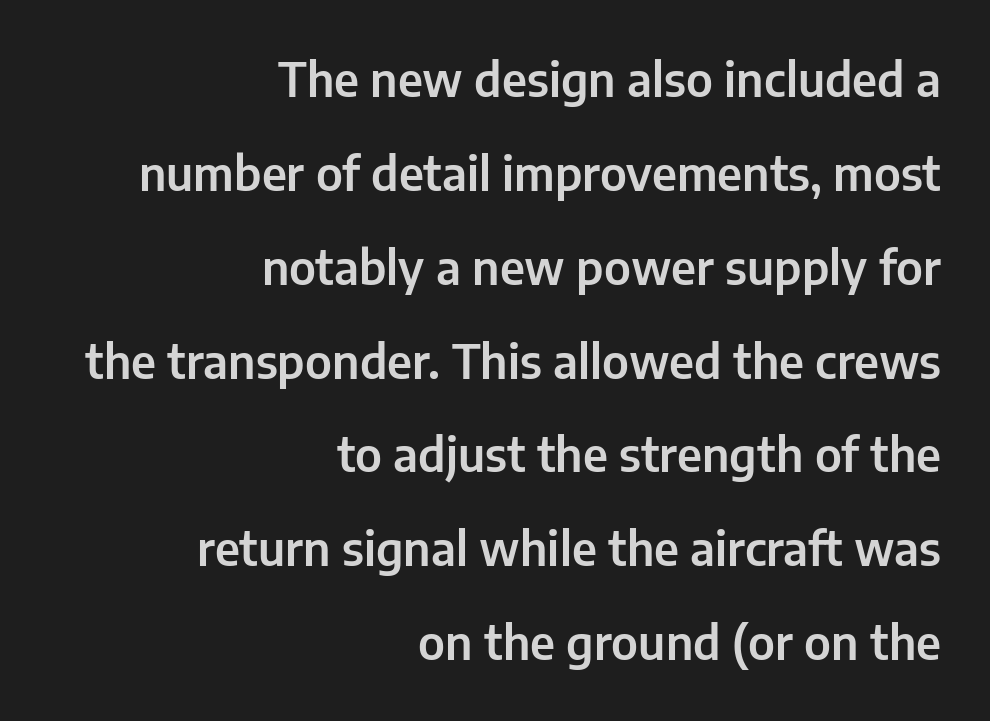
Letterform terminals end flat and unadorned throughout the passage. These lines stand farther apart than default settings would place them. This is roman type, the default non-slanted kind. This sample is right-justified, so line beginnings fall wherever the words allow. Descenders are the only things crossing below the line. This sample uses plain, unmodified letter spacing.
